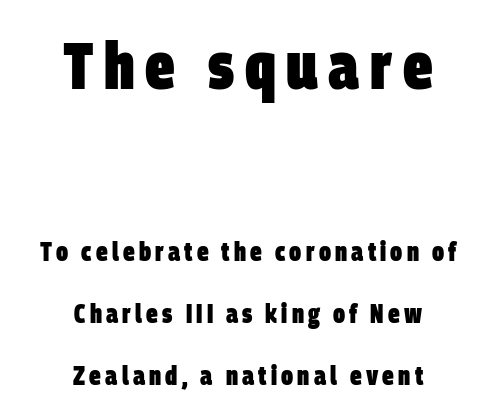
These lines stand farther apart than default settings would place them. Nobody drew a line under any word here. Reading top to bottom, the characters get smaller at the block break. This rendering employs a face without finishing strokes, i.e., a sans-serif.
